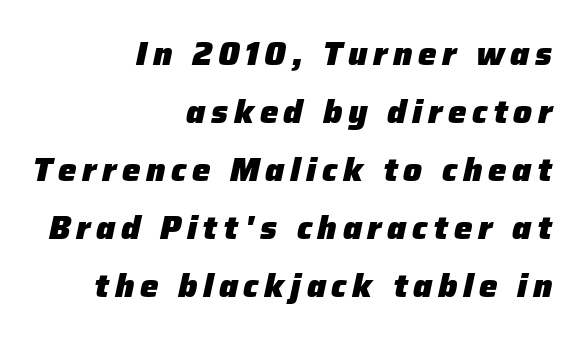
Is the block centered? No — it sits flush against the right margin. Unmarked baselines from the first word to the last. The passage shown leans; its letterforms are oblique. On the weight axis this lands at bold, roughly 700.
